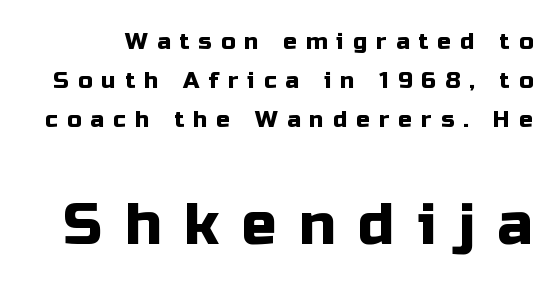
Unlike italic type, these characters show no tilt at all. Each new line begins a customary step beneath the previous one. A bare baseline throughout the passage. Does the bottom block carry the larger type? Yes, it does.
